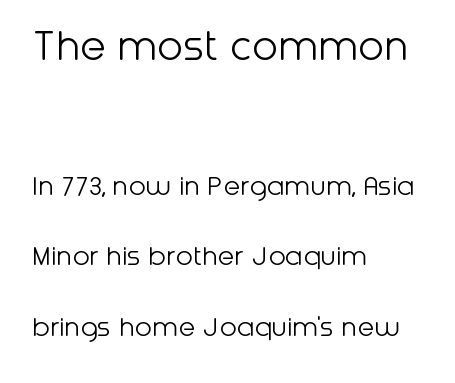
{"serif": "no", "italic": "no", "bold": "no", "weight": "light", "width": "normal", "stroke_contrast": "low", "x_height": "medium", "monospaced": "no", "underline": "no", "align": "left", "line_spacing": "loose", "line_spacing_ratio": 2.28, "letter_spacing": "normal", "letter_spacing_em": 0.0, "larger_block": "first", "size_ratio": 1.52, "glyph_px": 47}
